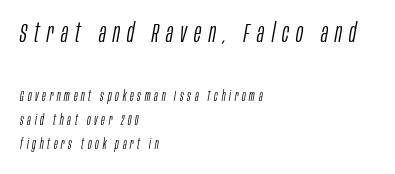
Q: Is the text bold? A: No.
Q: Is the text italic (slanted)? A: Yes, it leans right by about 10 degrees.
Q: Is the text underlined? A: No.
Q: How is the paragraph aligned? A: Left-aligned.
Q: Is the spacing between letters normal or unusually wide? A: Unusually wide.
Q: Which block of text is set in a larger size, the first (top) or the second (bottom)? A: The first (top) one.
